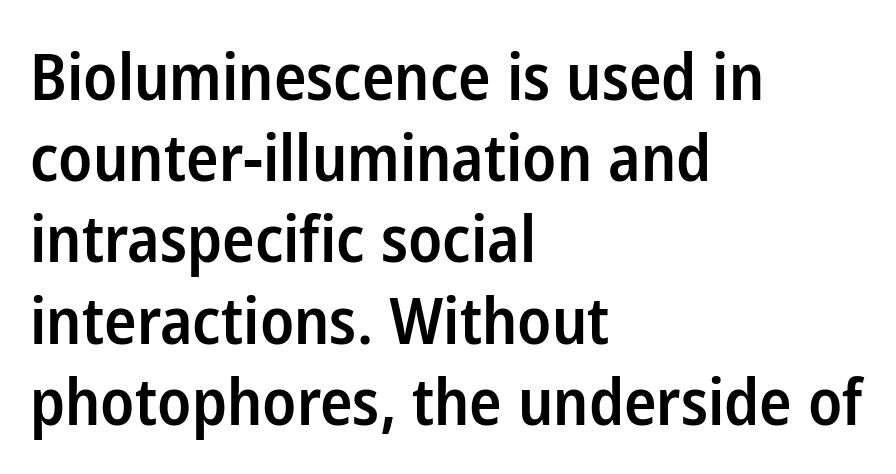
{"serif": "no", "italic": "no", "bold": "semi", "weight": "semibold", "width": "condensed", "stroke_contrast": "low", "x_height": "medium", "monospaced": "no", "underline": "no", "align": "left", "line_spacing": "normal", "line_spacing_ratio": 1.25, "letter_spacing": "normal", "letter_spacing_em": 0.0, "glyph_px": 65}
